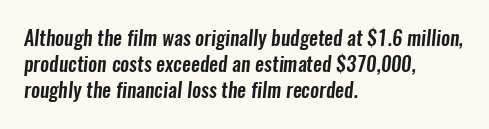
The image shows 20 px text type; set left-aligned, normal line spacing (1.31x), normal letter spacing, not underlined.
